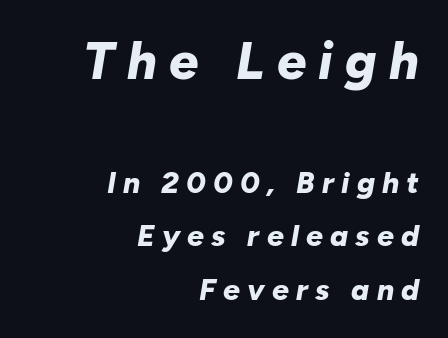
{"italic": "yes", "lean": "right", "slant_degrees": 10, "bold": "yes", "weight": "bold", "width": "normal", "stroke_contrast": "low", "x_height": "medium", "monospaced": "no", "underline": "no", "align": "right", "line_spacing_ratio": 1.79, "letter_spacing": "wide", "letter_spacing_em": 0.24, "larger_block": "first", "size_ratio": 1.73, "glyph_px": 52}
